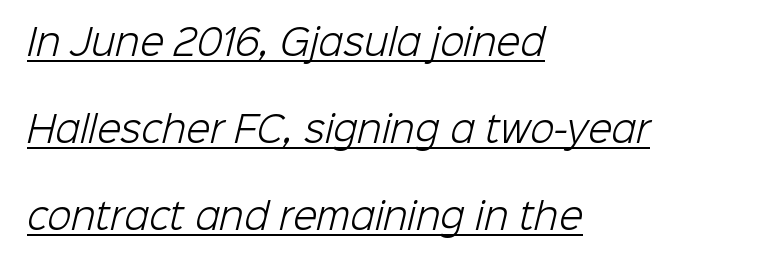
Q: Is the text bold? A: No.
Q: Is the typeface a serif or a sans-serif typeface? A: Sans-serif.
Q: Is the text underlined? A: Yes.
Q: How is the paragraph aligned? A: Left-aligned.
Q: Is the spacing between letters normal or unusually wide? A: Normal.
Q: Is the spacing between lines tight, normal or loose? A: Loose.
Q: Width (condensed, normal, or wide)? A: Normal.
Q: Stroke contrast? A: Low.
Q: x-height? A: Medium.
Q: Monospaced? A: No.
